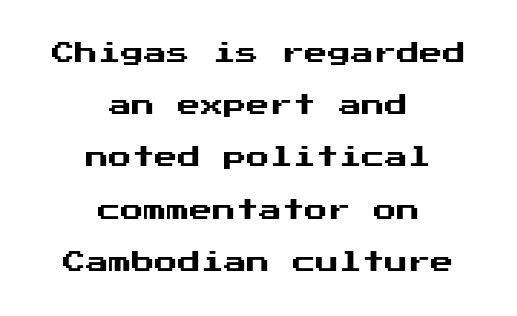
{"italic": "no", "underline": "no", "align": "center", "line_spacing": "loose", "line_spacing_ratio": 2.27, "letter_spacing": "normal", "letter_spacing_em": 0.0, "glyph_px": 23}
